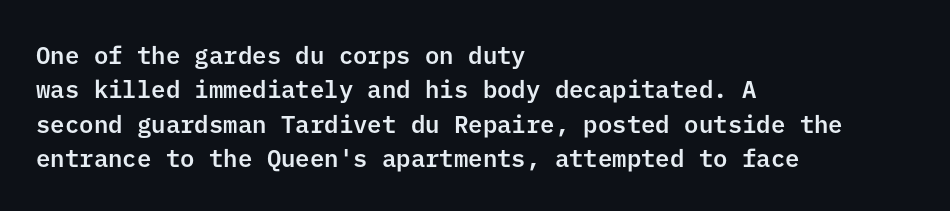
The image shows 24 px text type, upright; set left-aligned, normal line spacing (1.43x), normal letter spacing, not underlined.
